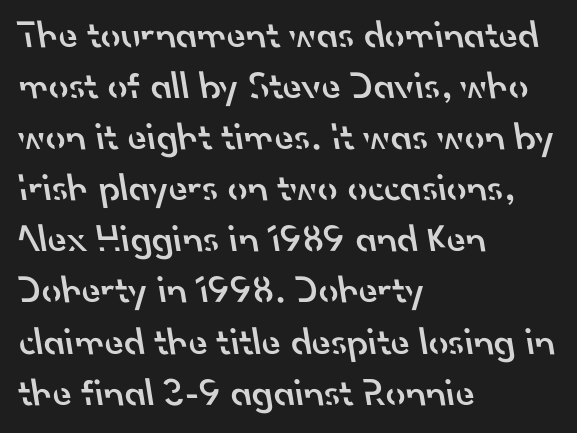
Typographically, this falls in the sans-serif category. You could call the tracking neutral — neither tight nor loose. Here the designer chose a conventional face with non-uniform glyph widths. Layout note: lines flush left.
